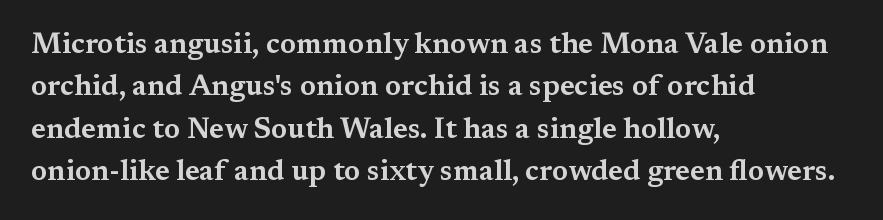
The image shows 29 px wide serif type, upright; set left-aligned, normal line spacing (1.46x), normal letter spacing, not underlined; medium stroke contrast and a medium x-height.
